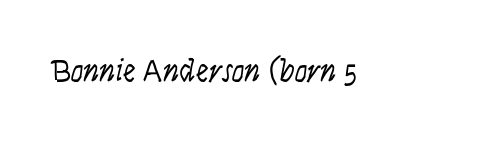
{"serif": "no", "bold": "no", "weight": "light", "width": "condensed", "stroke_contrast": "low", "x_height": "large", "monospaced": "no", "underline": "no", "letter_spacing": "normal", "letter_spacing_em": 0.0, "glyph_px": 32}
